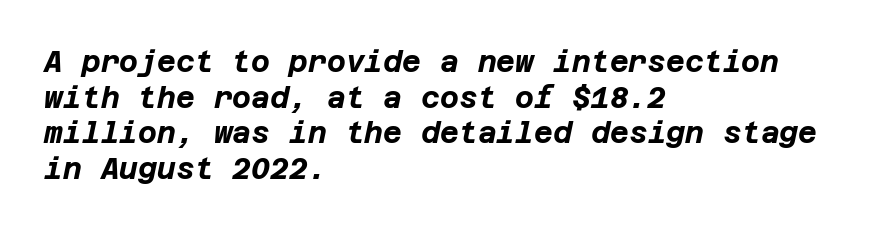
The image shows 29 px bold type, italic (leaning right); set left-aligned, line spacing 1.23x, normal letter spacing, not underlined; low stroke contrast and a large x-height.
